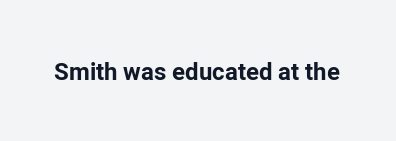
Q: Is the text bold? A: Yes.
Q: Is the text italic (slanted)? A: No, it is upright.
Q: Is the text underlined? A: No.
Q: Is the spacing between letters normal or unusually wide? A: Normal.
